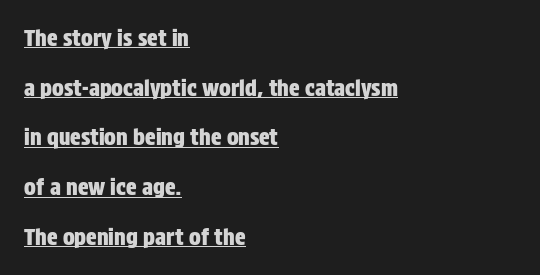
Q: Is the text italic (slanted)? A: No, it is upright.
Q: Is the text underlined? A: Yes.
Q: How is the paragraph aligned? A: Left-aligned.
Q: Is the spacing between letters normal or unusually wide? A: Normal.
Q: Is the spacing between lines tight, normal or loose? A: Loose.
